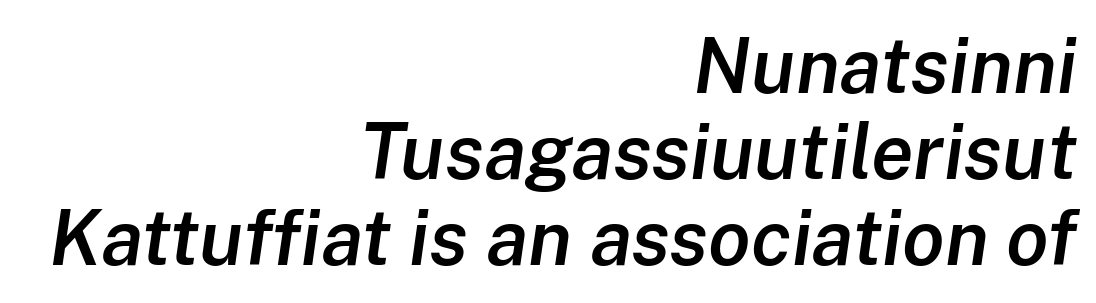
This rendering uses right alignment, leaving the left contour irregular. The block of text is dense from top to bottom, with scant space between rows. The letters are slanted; this is an italic face. Varying glyph widths throughout — classic text-font behaviour. The words here are not underlined. The face used here is a semibold: visibly heavier than regular, lighter than bold.
